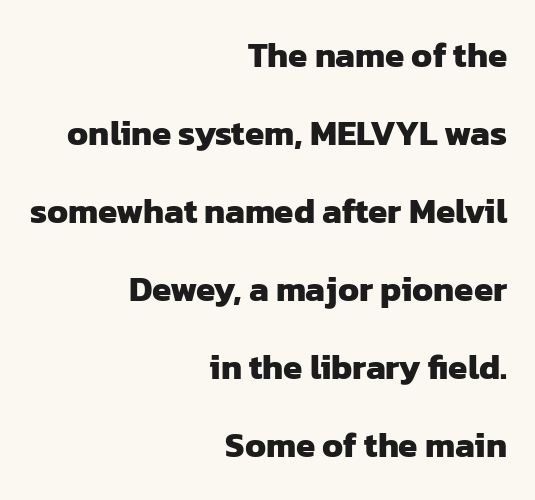
The image shows 35 px heavy sans-serif type; set right-aligned, loose line spacing (2.23x), normal letter spacing, not underlined; low stroke contrast and a medium x-height.
